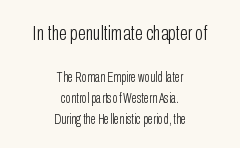
{"italic": "no", "bold": "no", "underline": "no", "align": "center", "line_spacing": "normal", "line_spacing_ratio": 1.49, "letter_spacing": "normal", "letter_spacing_em": 0.0, "larger_block": "first", "size_ratio": 1.5, "glyph_px": 21}
